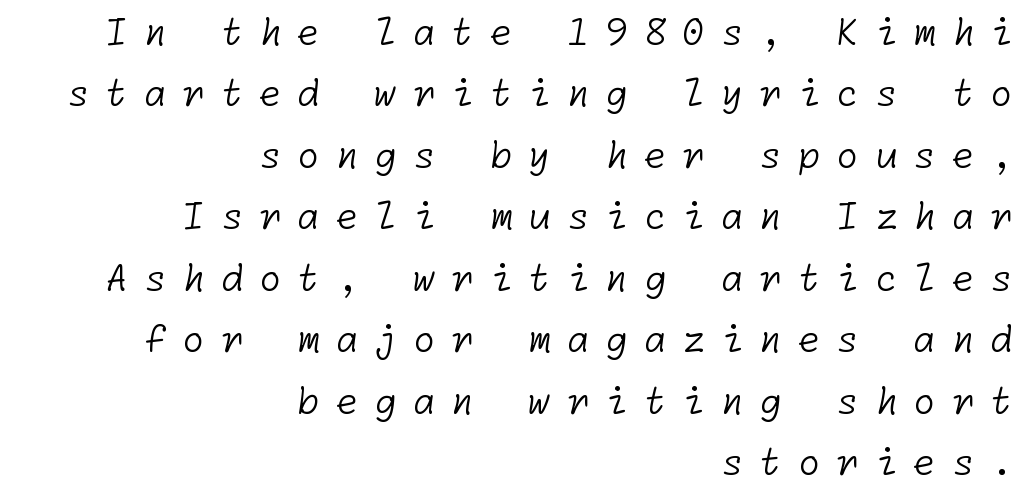
The image shows 37 px light sans-serif type; set right-aligned, normal line spacing (1.66x), unusually wide letter spacing (+0.42 em), not underlined; low stroke contrast and a medium x-height.
